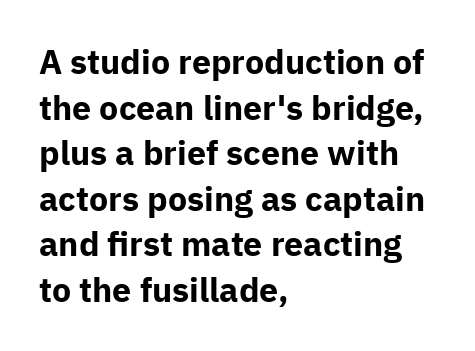
{"serif": "no", "italic": "no", "bold": "yes", "weight": "bold", "width": "normal", "stroke_contrast": "low", "x_height": "medium", "monospaced": "no", "underline": "no", "align": "left", "line_spacing": "normal", "line_spacing_ratio": 1.34, "letter_spacing": "normal", "letter_spacing_em": 0.0, "glyph_px": 34}
